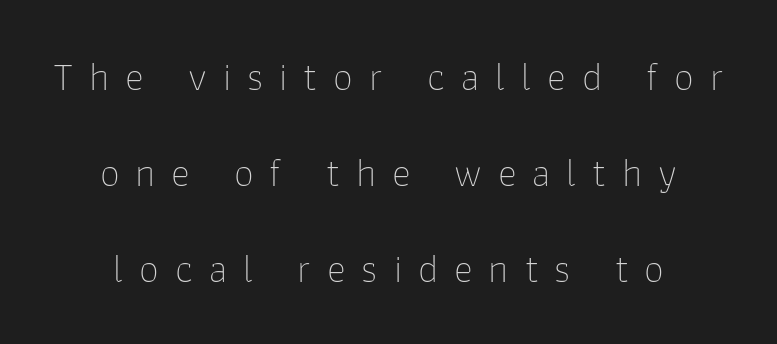
The image shows 40 px thin sans-serif type, upright; set centered, loose line spacing (2.4x), unusually wide letter spacing (+0.4 em), not underlined; low stroke contrast and a medium x-height.
